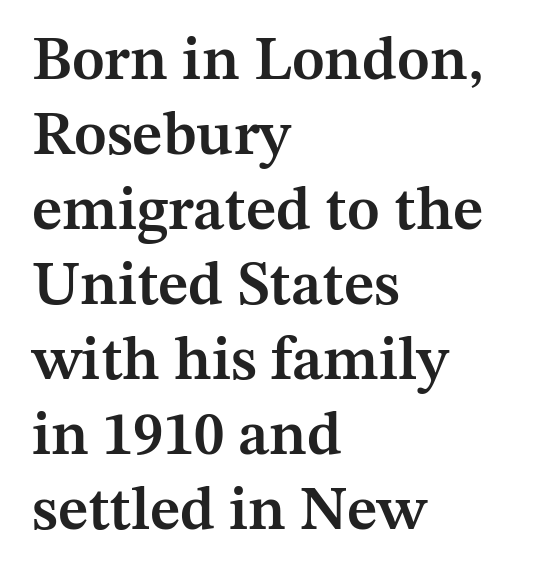
{"serif": "yes", "italic": "no", "bold": "semi", "weight": "semibold", "width": "normal", "stroke_contrast": "medium", "x_height": "medium", "monospaced": "no", "underline": "no", "align": "left", "line_spacing_ratio": 1.23, "letter_spacing": "normal", "letter_spacing_em": 0.0, "glyph_px": 61}
